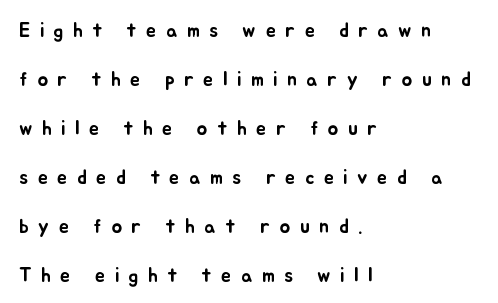
{"italic": "no", "underline": "no", "align": "left", "line_spacing": "loose", "line_spacing_ratio": 2.45, "letter_spacing": "wide", "letter_spacing_em": 0.48, "glyph_px": 20}
